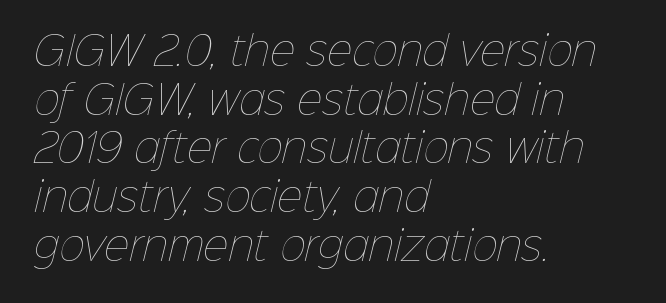
Q: Is the text bold? A: No.
Q: Is the text underlined? A: No.
Q: How is the paragraph aligned? A: Left-aligned.
Q: Is the spacing between letters normal or unusually wide? A: Normal.
Q: Is the spacing between lines tight, normal or loose? A: Normal.
Q: Width (condensed, normal, or wide)? A: Normal.
Q: Stroke contrast? A: Low.
Q: x-height? A: Medium.
Q: Monospaced? A: No.
